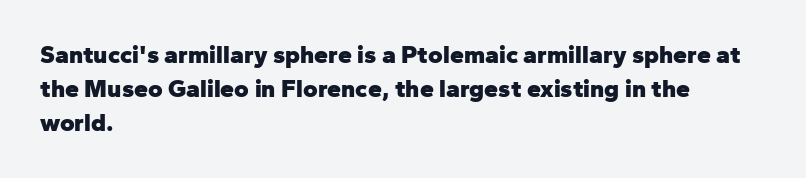
Q: Is the text bold? A: Yes.
Q: Is the text italic (slanted)? A: No, it is upright.
Q: Is the text underlined? A: No.
Q: How is the paragraph aligned? A: Left-aligned.
Q: Is the spacing between letters normal or unusually wide? A: Normal.
Q: Is the spacing between lines tight, normal or loose? A: Normal.
